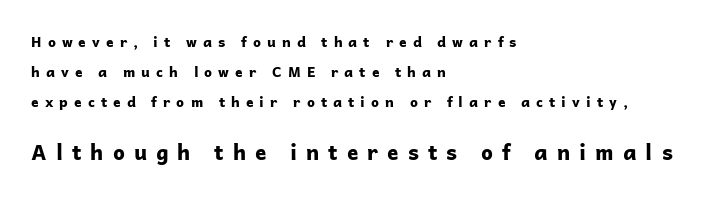
This is the regular roman posture of the typeface. Vertically, the passage feels expansive, rows floating well apart. A bare baseline throughout the passage. The letterforms stand isolated, each surrounded by extra space. Chunky letters — that's bold for sure. The ragged edge is on the right, which tells us the setting is flush left.
